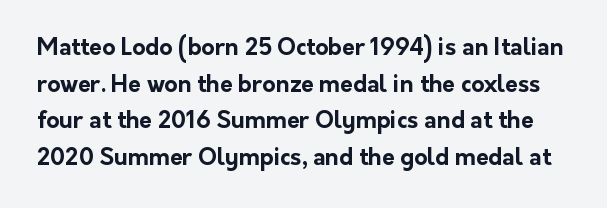
Honestly, the row spacing looks completely unremarkable. Decoration check: the copy has no underline. Posture: vertical. The sample has been set heavy, in full bold. Does extra space separate the letters? No, they use regular spacing.
